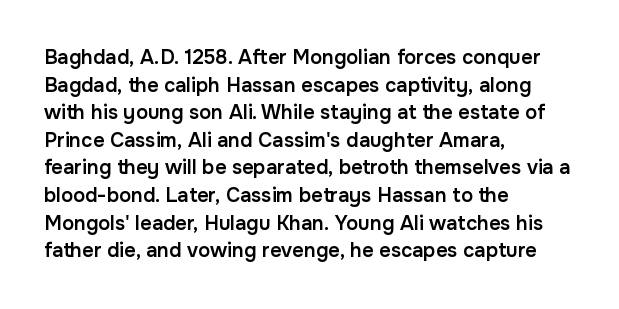
The image shows 20 px text type, upright; set left-aligned, normal line spacing (1.38x), normal letter spacing, not underlined.
